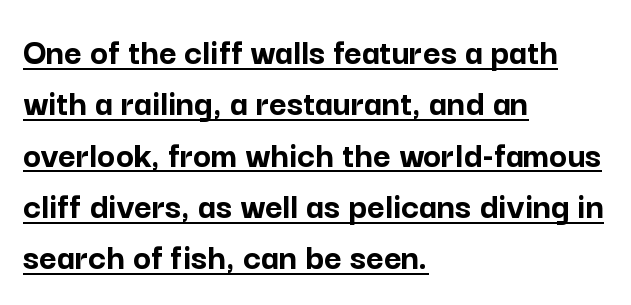
Q: Is the text bold? A: Yes.
Q: Is the text italic (slanted)? A: No, it is upright.
Q: Is the typeface a serif or a sans-serif typeface? A: Sans-serif.
Q: Is the text underlined? A: Yes.
Q: How is the paragraph aligned? A: Left-aligned.
Q: Is the spacing between letters normal or unusually wide? A: Normal.
Q: Is the spacing between lines tight, normal or loose? A: Normal.
Q: Width (condensed, normal, or wide)? A: Normal.
Q: Stroke contrast? A: Low.
Q: x-height? A: Medium.
Q: Monospaced? A: No.
